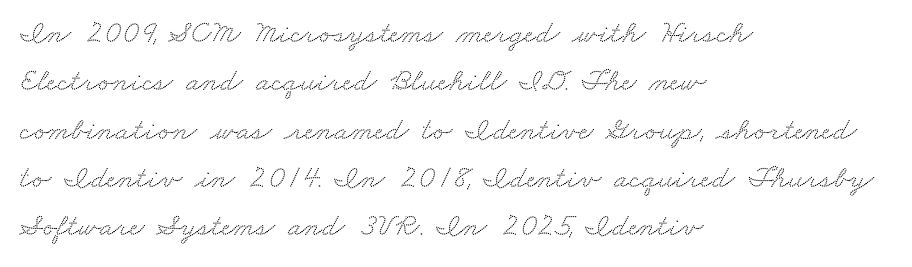
{"serif": "yes", "width": "wide", "stroke_contrast": "medium", "x_height": "small", "monospaced": "no", "underline": "no", "align": "left", "line_spacing": "normal", "line_spacing_ratio": 1.51, "letter_spacing": "normal", "letter_spacing_em": 0.0, "glyph_px": 32}
